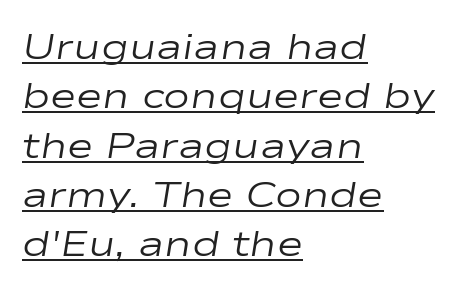
{"italic": "yes", "lean": "right", "slant_degrees": 9, "bold": "no", "weight": "regular", "width": "wide", "stroke_contrast": "low", "x_height": "medium", "monospaced": "no", "underline": "yes", "align": "left", "line_spacing": "normal", "line_spacing_ratio": 1.37, "letter_spacing": "normal", "letter_spacing_em": 0.0, "glyph_px": 36}
